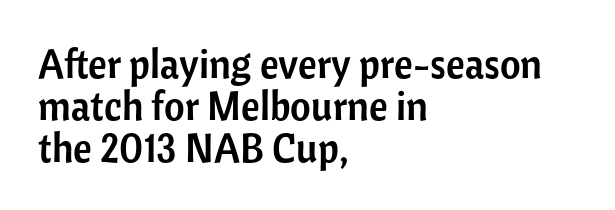
Q: Is the text italic (slanted)? A: No, it is upright.
Q: Is the typeface a serif or a sans-serif typeface? A: Sans-serif.
Q: Is the text underlined? A: No.
Q: How is the paragraph aligned? A: Left-aligned.
Q: Is the spacing between letters normal or unusually wide? A: Normal.
Q: Is the spacing between lines tight, normal or loose? A: Tight.
Q: Width (condensed, normal, or wide)? A: Normal.
Q: Stroke contrast? A: Low.
Q: x-height? A: Medium.
Q: Monospaced? A: No.
